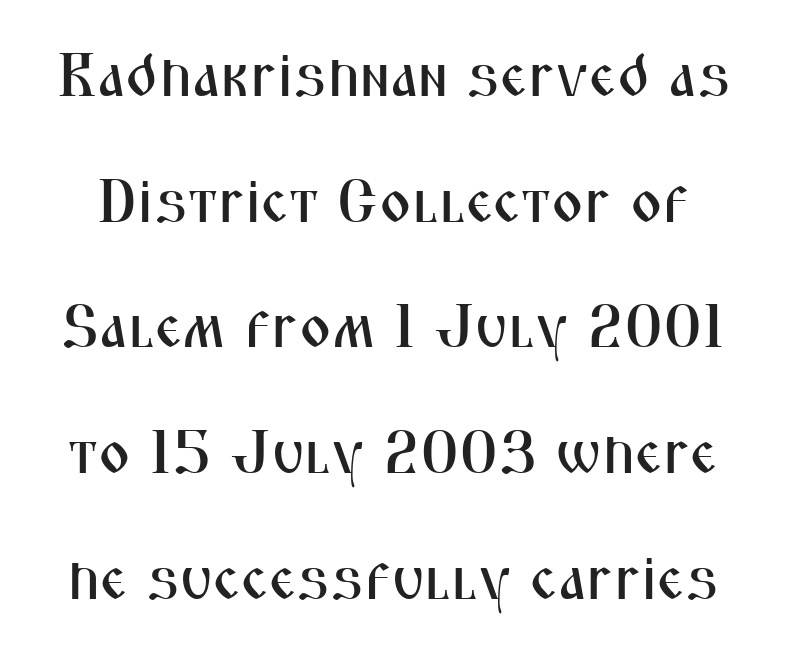
The image shows 61 px condensed sans-serif type, upright; set loose line spacing (2.06x), normal letter spacing, not underlined; medium stroke contrast and a medium x-height.
